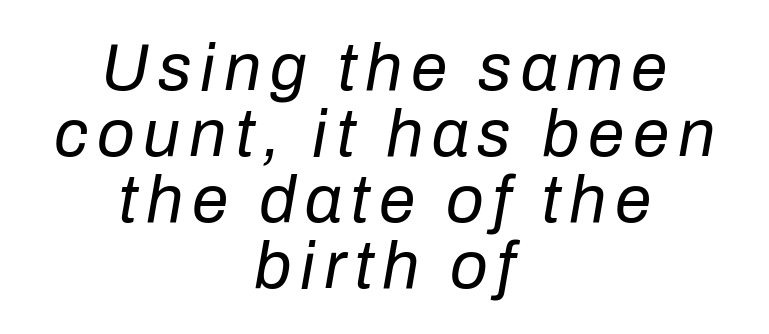
{"italic": "yes", "lean": "right", "slant_degrees": 10, "bold": "no", "weight": "regular", "width": "normal", "stroke_contrast": "low", "x_height": "medium", "monospaced": "no", "underline": "no", "align": "center", "line_spacing": "tight", "line_spacing_ratio": 1.0, "glyph_px": 66}
